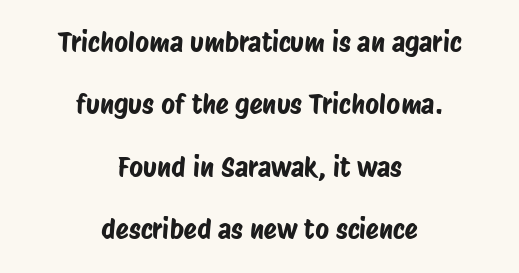
{"underline": "no", "align": "center", "line_spacing": "loose", "line_spacing_ratio": 2.31, "letter_spacing": "normal", "letter_spacing_em": 0.0, "glyph_px": 27}
